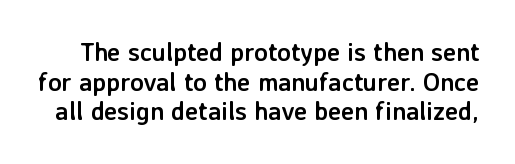
Quick note: not italic, upright. Plain, unruled lines of type. Observe the ordinary spacing: letters are neighbours, not strangers. You'd pick this weight for a headline — it's a proper bold.
